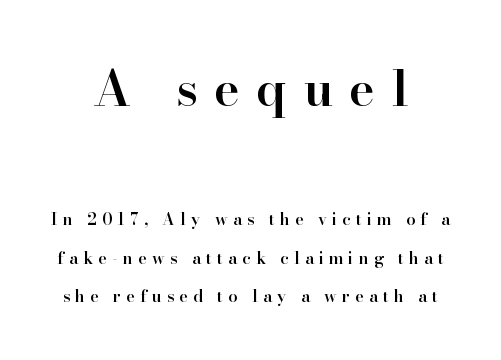
{"serif": "yes", "italic": "no", "bold": "semi", "weight": "semibold", "width": "normal", "stroke_contrast": "high", "x_height": "small", "monospaced": "no", "underline": "no", "align": "center", "line_spacing": "loose", "line_spacing_ratio": 2.41, "letter_spacing": "wide", "letter_spacing_em": 0.33, "larger_block": "first", "size_ratio": 3.06, "glyph_px": 49}
